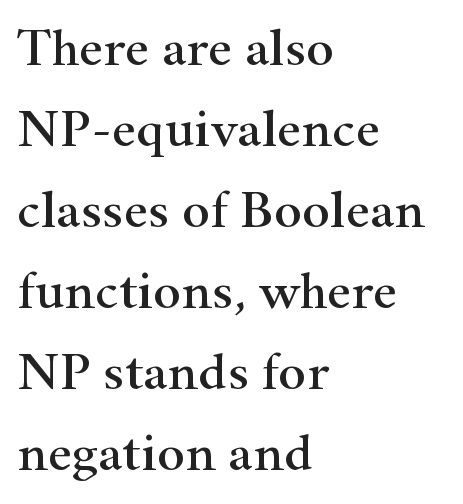
Q: Is the text italic (slanted)? A: No, it is upright.
Q: Is the typeface a serif or a sans-serif typeface? A: Serif.
Q: Is the text underlined? A: No.
Q: How is the paragraph aligned? A: Left-aligned.
Q: Is the spacing between letters normal or unusually wide? A: Normal.
Q: Is the spacing between lines tight, normal or loose? A: Normal.
Q: Width (condensed, normal, or wide)? A: Wide.
Q: Stroke contrast? A: High.
Q: x-height? A: Small.
Q: Monospaced? A: No.
